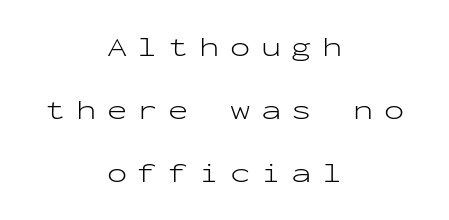
A typesetter would call this heavily tracked-out type. Descender tails drop into unmarked territory. Airy leading. This reads as an unemphasized weight, regular at the heaviest. Vertical strokes here are truly vertical. Centered paragraph, ragged on both sides.
